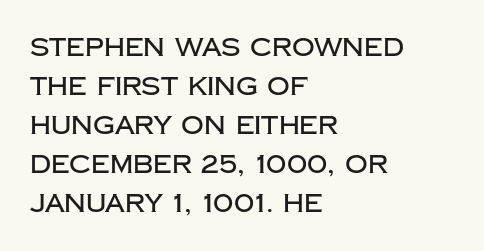
Q: Is the text italic (slanted)? A: No, it is upright.
Q: Is the text underlined? A: No.
Q: How is the paragraph aligned? A: Left-aligned.
Q: Is the spacing between letters normal or unusually wide? A: Normal.
Q: Is the spacing between lines tight, normal or loose? A: Normal.
